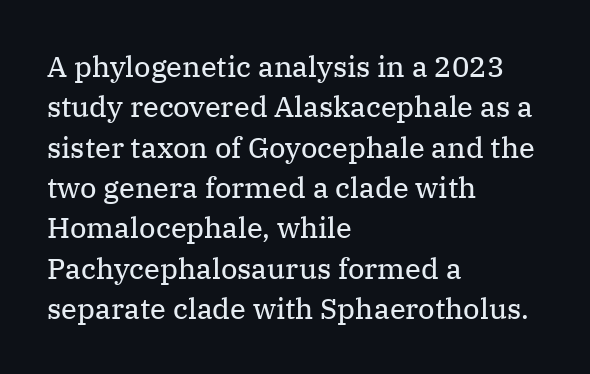
Just letters on the line, the space beneath them empty. Each word holds together tightly as a unit, with standard inter-letter gaps. These lines are rendered in a variable-pitch font. What's the leading like? Ordinary, nothing unusual. Stem width sits at or under what a default text font uses.
